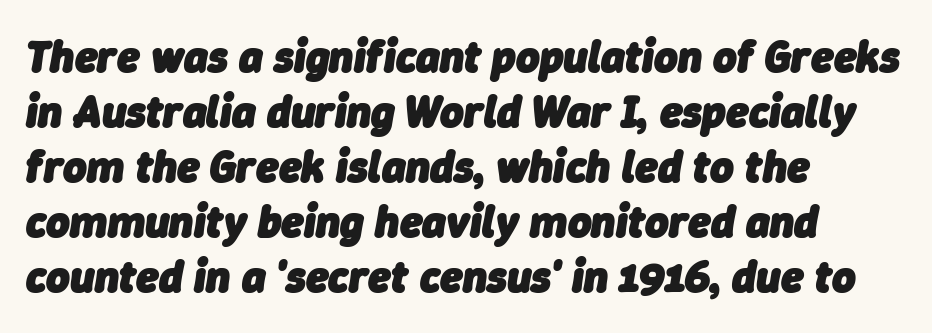
The image shows 45 px heavy type, italic (leaning right); set left-aligned, line spacing 1.22x, normal letter spacing, not underlined; low stroke contrast and a medium x-height.
